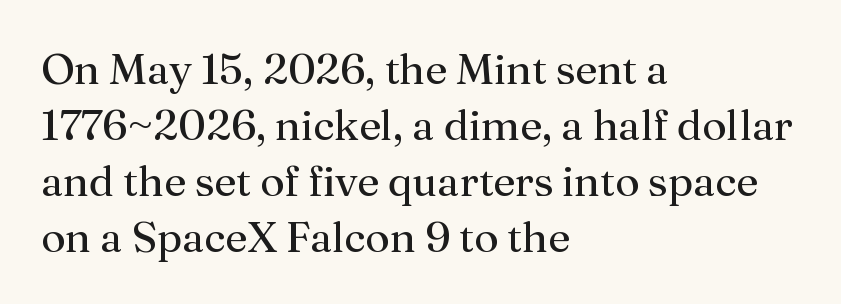
{"serif": "yes", "italic": "no", "bold": "no", "weight": "regular", "width": "normal", "stroke_contrast": "medium", "x_height": "medium", "monospaced": "no", "underline": "no", "align": "left", "line_spacing": "normal", "line_spacing_ratio": 1.3, "letter_spacing": "normal", "letter_spacing_em": 0.0, "glyph_px": 43}
